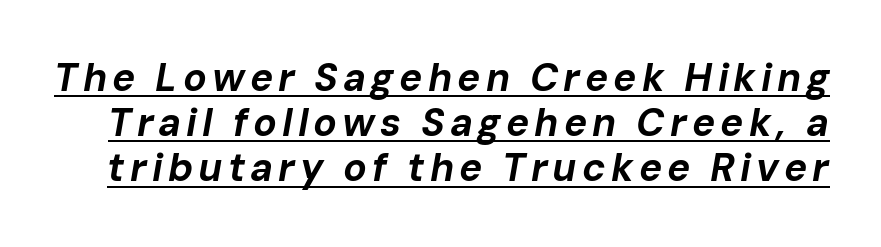
{"italic": "yes", "lean": "right", "slant_degrees": 10, "bold": "yes", "weight": "bold", "width": "normal", "stroke_contrast": "low", "x_height": "medium", "monospaced": "no", "underline": "yes", "line_spacing_ratio": 1.16, "glyph_px": 39}
